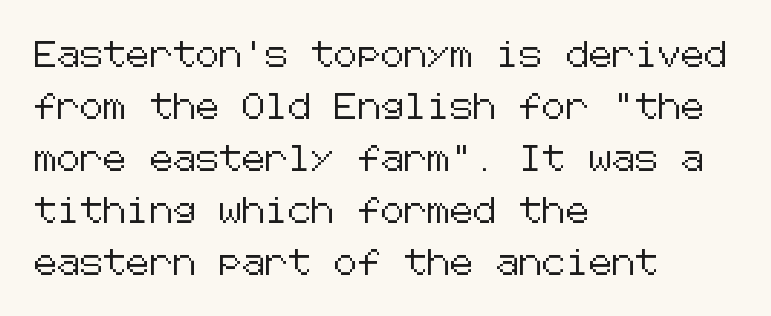
The image shows 26 px text type, upright; set left-aligned, loose line spacing (2.0x), normal letter spacing, not underlined.
